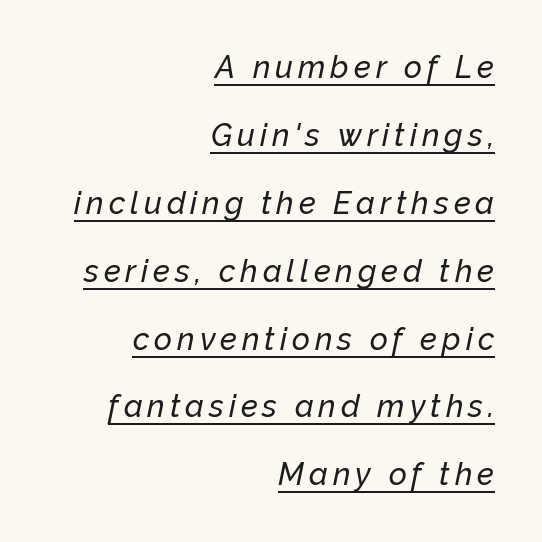
The typesetter chose a ragged-left arrangement here. Loosely led — the rows are spread out. Italic: yes, the glyphs are oblique. A typesetter would call this proportional, since set widths differ per character. Each line of the rendering has a horizontal stroke beneath the glyphs.
